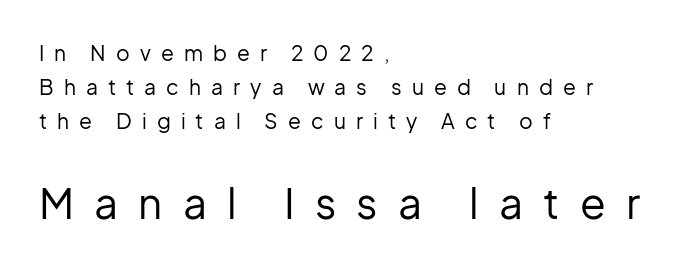
{"serif": "no", "italic": "no", "bold": "no", "weight": "regular", "width": "normal", "stroke_contrast": "low", "x_height": "medium", "monospaced": "no", "underline": "no", "align": "left", "line_spacing": "normal", "line_spacing_ratio": 1.62, "letter_spacing": "wide", "letter_spacing_em": 0.48, "larger_block": "second", "size_ratio": 2.0, "glyph_px": 42}
